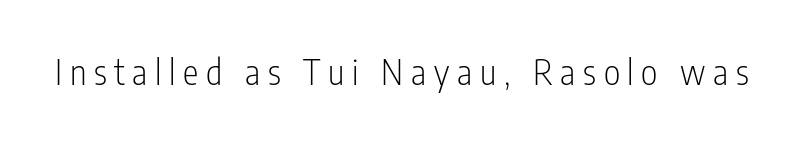
The image shows 35 px light, condensed sans-serif type, upright; set unusually wide letter spacing (+0.22 em), not underlined; low stroke contrast and a medium x-height.
